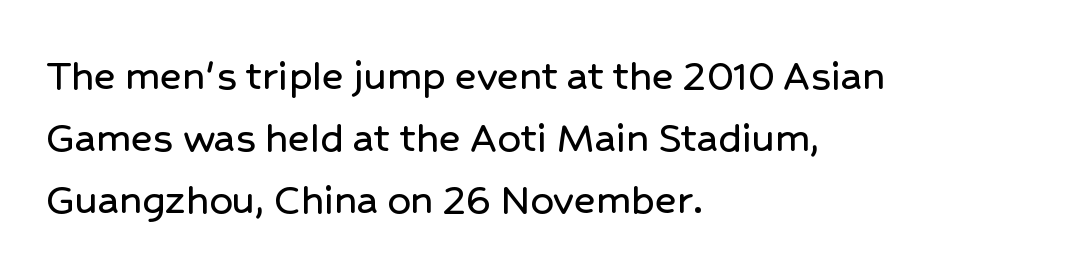
The baseline area is clear. A sans-serif font was chosen for this passage. Observe the ordinary spacing: letters are neighbours, not strangers. Ordinary non-slanted type is in use. These lines stack with their left ends in a neat column. Vertical spacing — default.
